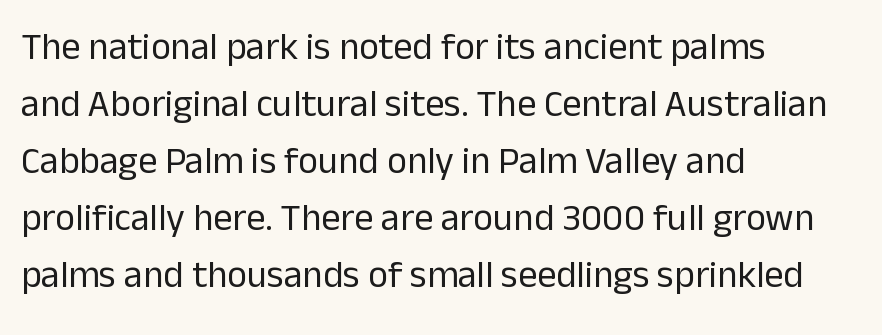
The image shows 38 px regular-weight sans-serif type, upright; set left-aligned, normal line spacing (1.5x), normal letter spacing, not underlined; low stroke contrast and a medium x-height.
